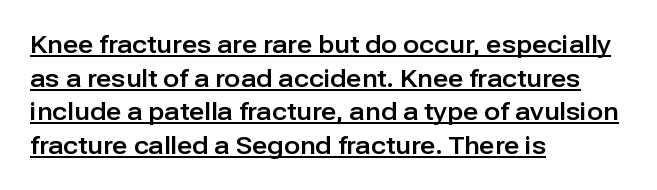
The image shows 24 px text type, upright; set left-aligned, normal line spacing (1.4x), normal letter spacing, underlined.
